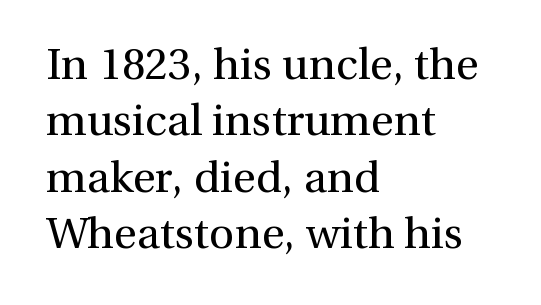
Words float on clear page, feet unadorned. Designer's note — italics off, roman on. The passage is arranged the way most books set body copy — flush left. Note: serifs present on the glyphs. Each letter keeps its own natural width here, so spacing adapts to shape. The face looks like a standard text weight, possibly lighter.
